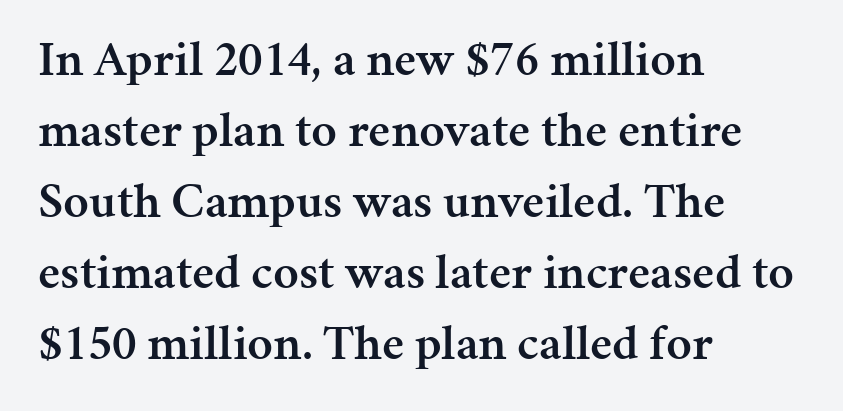
Beneath every word, the page is bare. You can tell it's not italic because the verticals are truly vertical. Compared with a centered layout, this one pins lines to the left instead. The face used here is a semibold: visibly heavier than regular, lighter than bold. Little horizontal feet cap the strokes, marking this as serif type.
